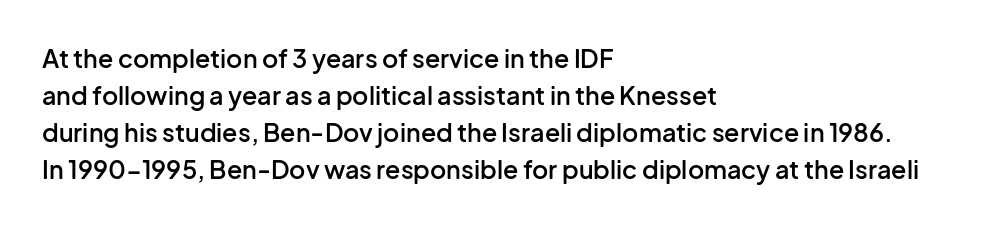
The image shows 25 px text type, upright; set left-aligned, normal line spacing (1.48x), normal letter spacing, not underlined.
